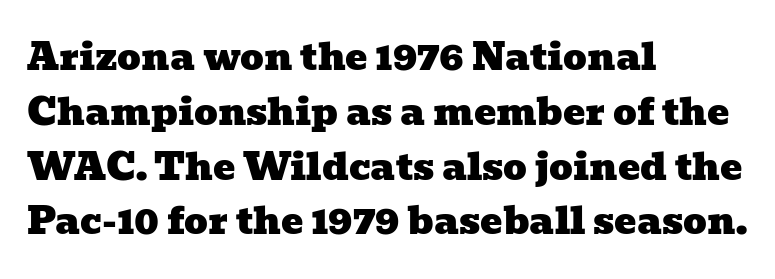
The image shows 37 px wide serif type; set left-aligned, normal line spacing (1.48x), normal letter spacing, not underlined; low stroke contrast and a medium x-height.
